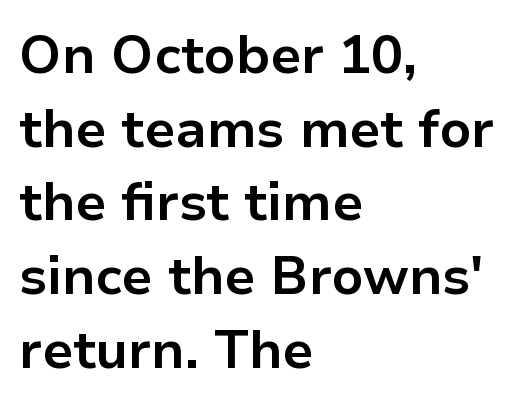
Think of a printed novel: that variable character pitch is what you see here. The letters stand upright; this is a roman face. Font category for this specimen: sans-serif. Notice how thick the strokes are: this is what a full bold looks like.
